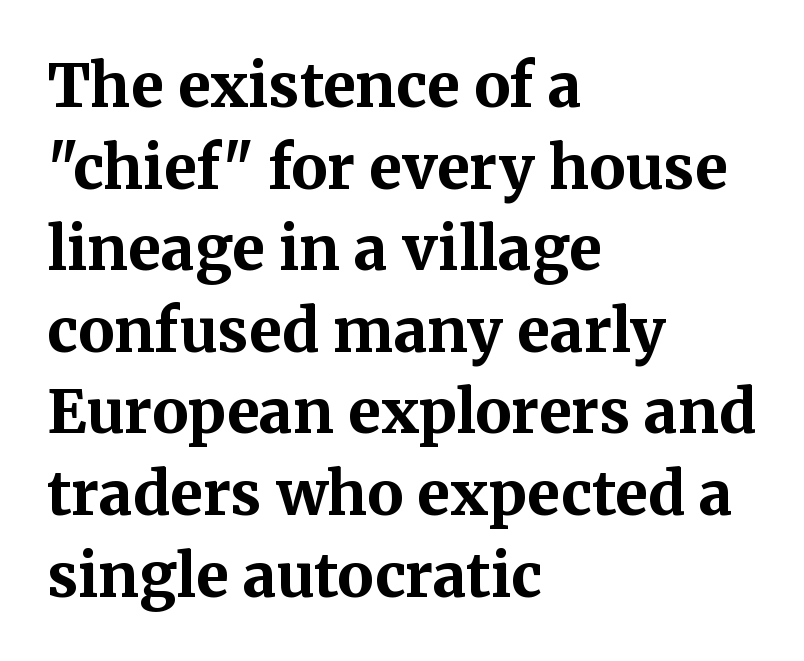
Students, observe: this is what conventionally led text looks like. Ascenders rise straight up at ninety degrees. The passage shown is typeset with a serif family. The paragraph has a hard left edge and a soft right edge. Compared with typical body copy, the letter spacing here is the same.
